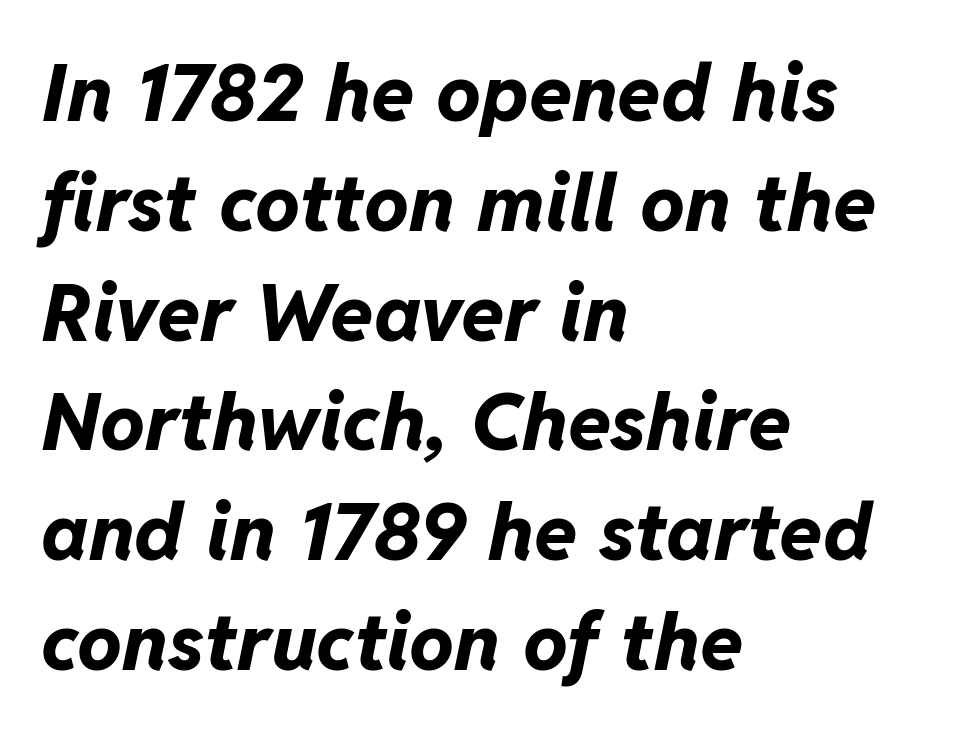
{"italic": "yes", "lean": "right", "slant_degrees": 11, "bold": "yes", "weight": "bold", "width": "normal", "stroke_contrast": "low", "x_height": "medium", "monospaced": "no", "underline": "no", "align": "left", "line_spacing": "normal", "line_spacing_ratio": 1.39, "letter_spacing": "normal", "letter_spacing_em": 0.0, "glyph_px": 79}
